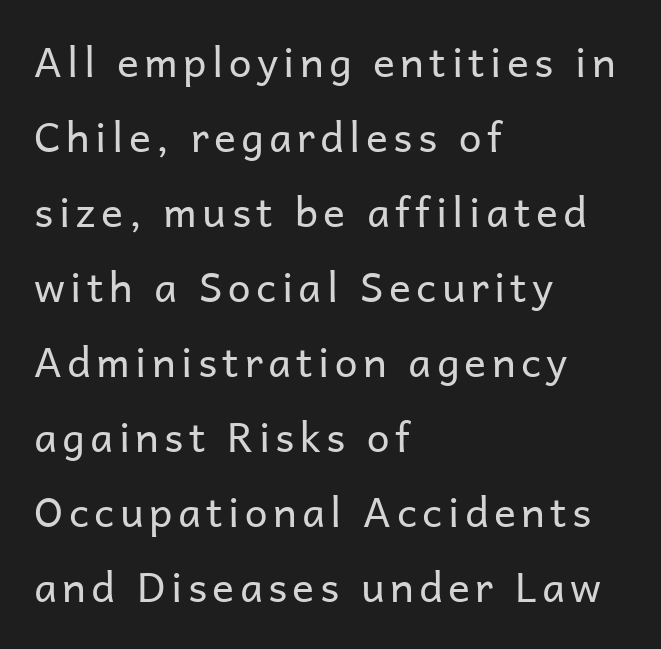
Q: Is the text bold? A: No.
Q: Is the text italic (slanted)? A: No, it is upright.
Q: Is the typeface a serif or a sans-serif typeface? A: Sans-serif.
Q: Is the text underlined? A: No.
Q: How is the paragraph aligned? A: Left-aligned.
Q: Width (condensed, normal, or wide)? A: Normal.
Q: Stroke contrast? A: Low.
Q: x-height? A: Medium.
Q: Monospaced? A: No.
